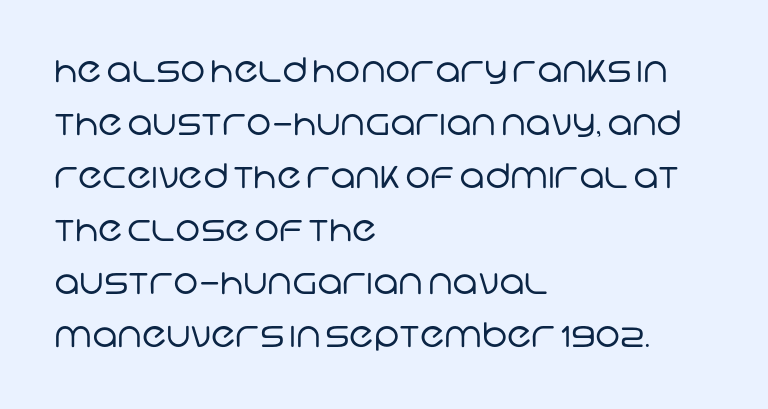
{"serif": "no", "bold": "no", "weight": "regular", "width": "normal", "stroke_contrast": "low", "x_height": "large", "monospaced": "no", "underline": "no", "align": "left", "line_spacing": "normal", "line_spacing_ratio": 1.56, "letter_spacing": "normal", "letter_spacing_em": 0.0, "glyph_px": 34}
